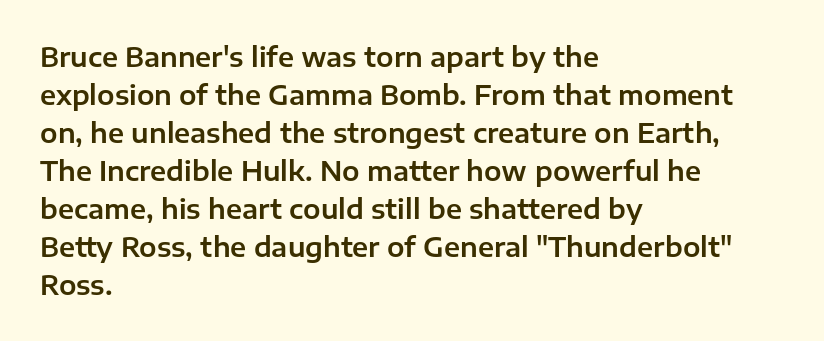
Q: Is the text italic (slanted)? A: No, it is upright.
Q: Is the text underlined? A: No.
Q: How is the paragraph aligned? A: Left-aligned.
Q: Is the spacing between letters normal or unusually wide? A: Normal.
Q: Is the spacing between lines tight, normal or loose? A: Normal.
